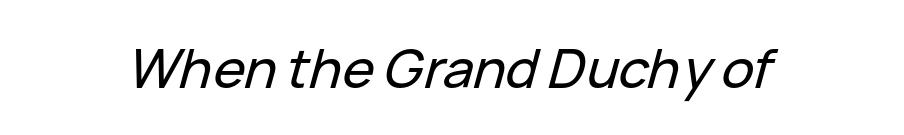
Nobody touched the tracking dial on this one. Lines of text with bare space underneath. Style check: oblique. Varying glyph widths throughout — classic text-font behaviour.
